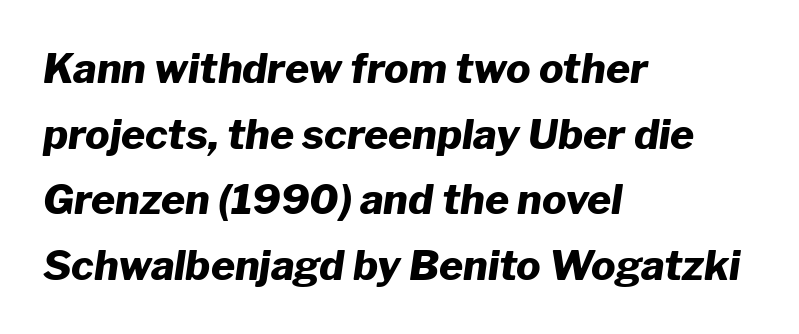
Q: Is the text bold? A: Yes.
Q: Is the text italic (slanted)? A: Yes, it leans right by about 8 degrees.
Q: Is the text underlined? A: No.
Q: How is the paragraph aligned? A: Left-aligned.
Q: Is the spacing between letters normal or unusually wide? A: Normal.
Q: Is the spacing between lines tight, normal or loose? A: Normal.
Q: Width (condensed, normal, or wide)? A: Normal.
Q: Stroke contrast? A: Low.
Q: x-height? A: Medium.
Q: Monospaced? A: No.
